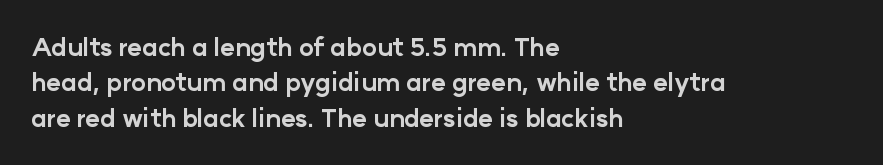
{"italic": "no", "bold": "yes", "underline": "no", "align": "left", "line_spacing": "normal", "line_spacing_ratio": 1.42, "letter_spacing": "normal", "letter_spacing_em": 0.0, "glyph_px": 25}
